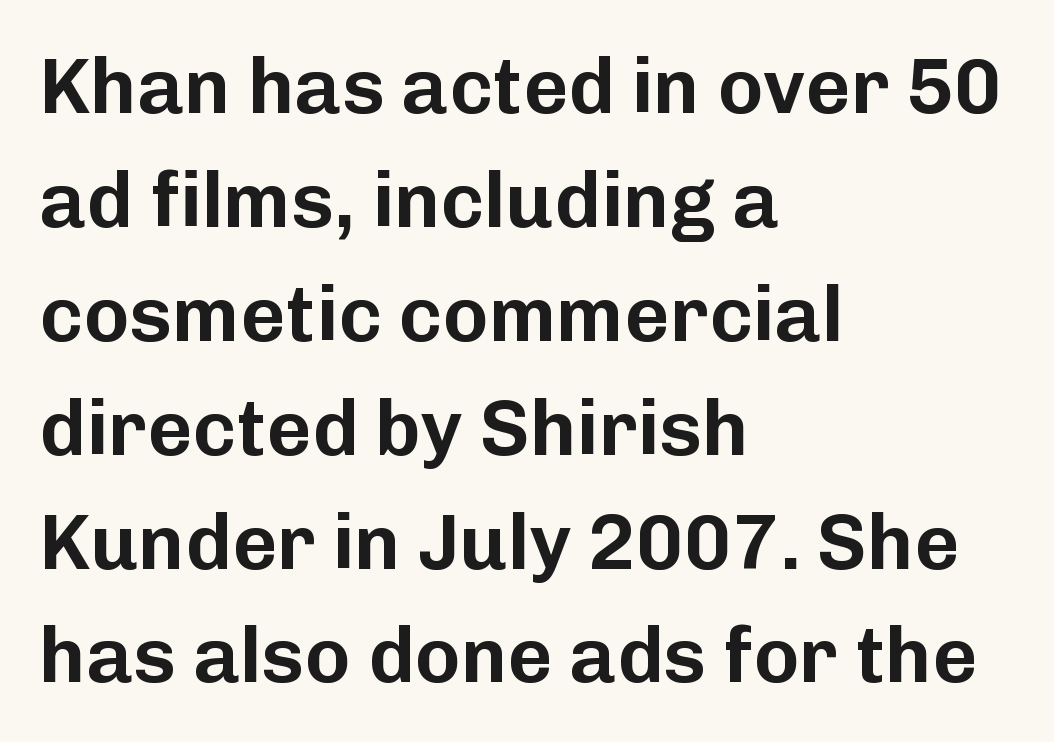
{"serif": "no", "italic": "no", "width": "normal", "stroke_contrast": "low", "x_height": "medium", "monospaced": "no", "underline": "no", "align": "left", "line_spacing": "normal", "line_spacing_ratio": 1.46, "letter_spacing": "normal", "letter_spacing_em": 0.0, "glyph_px": 78}
